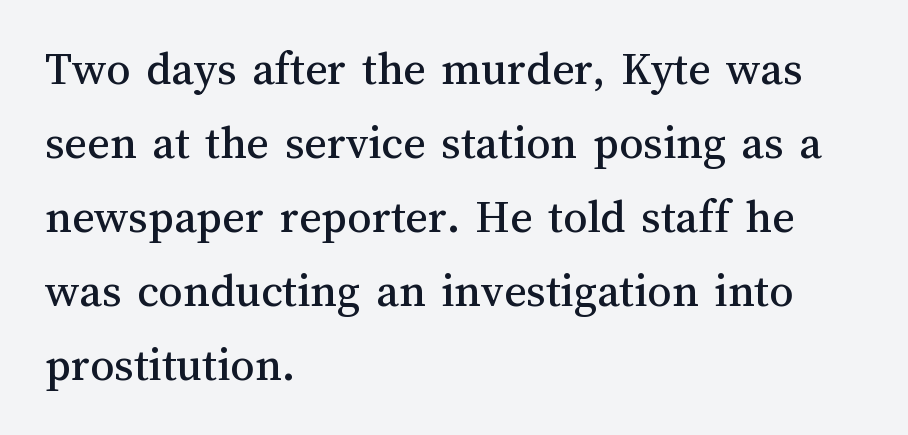
{"italic": "no", "width": "normal", "stroke_contrast": "medium", "x_height": "medium", "monospaced": "no", "underline": "no", "align": "left", "line_spacing": "normal", "line_spacing_ratio": 1.54, "letter_spacing": "normal", "letter_spacing_em": 0.0, "glyph_px": 48}
